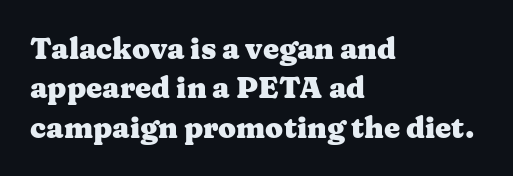
Summary of weight: heavy, a full bold. Unmarked baselines from the first word to the last. The face used here is proportionally spaced, like ordinary book or web type. The lines sit at an ordinary, default distance from one another. Designer's note — italics off, roman on. Nothing unusual about the tracking: characters are spaced as the font intends.
